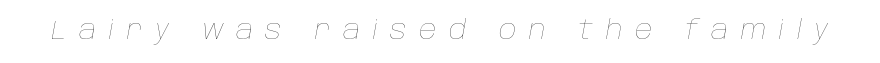
The image shows 27 px text type, italic (leaning right); set unusually wide letter spacing (+0.46 em), not underlined.
